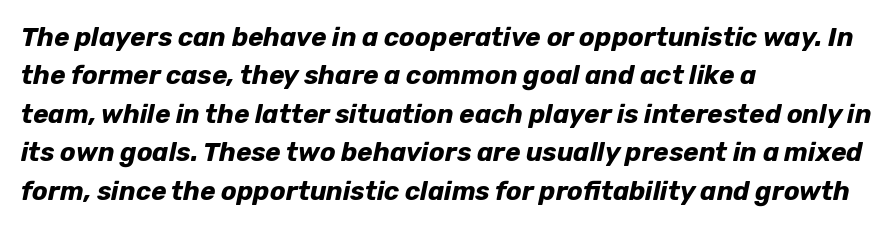
The image shows 26 px bold type, italic (leaning right); set left-aligned, normal line spacing (1.48x), normal letter spacing, not underlined.
